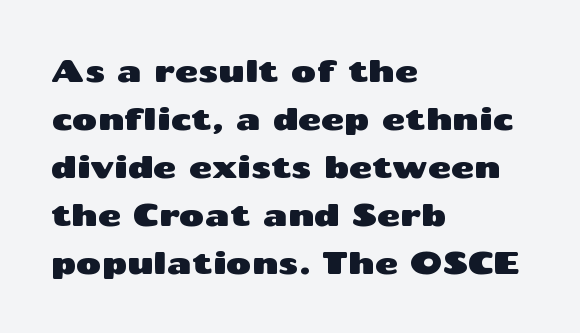
{"serif": "no", "italic": "no", "width": "wide", "stroke_contrast": "medium", "x_height": "medium", "monospaced": "no", "underline": "no", "align": "left", "line_spacing": "normal", "line_spacing_ratio": 1.55, "letter_spacing": "normal", "letter_spacing_em": 0.0, "glyph_px": 31}
